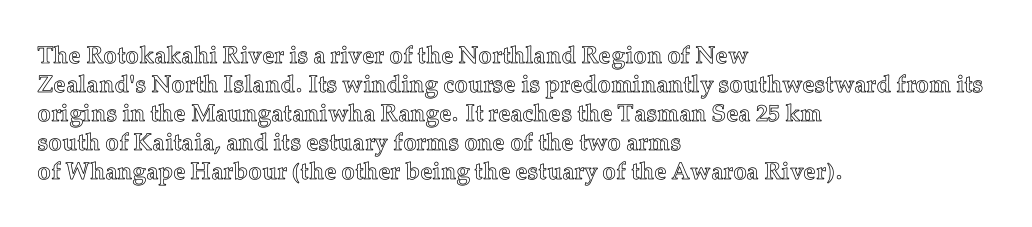
The image shows 24 px text type, upright; set left-aligned, line spacing 1.21x, normal letter spacing, not underlined.
